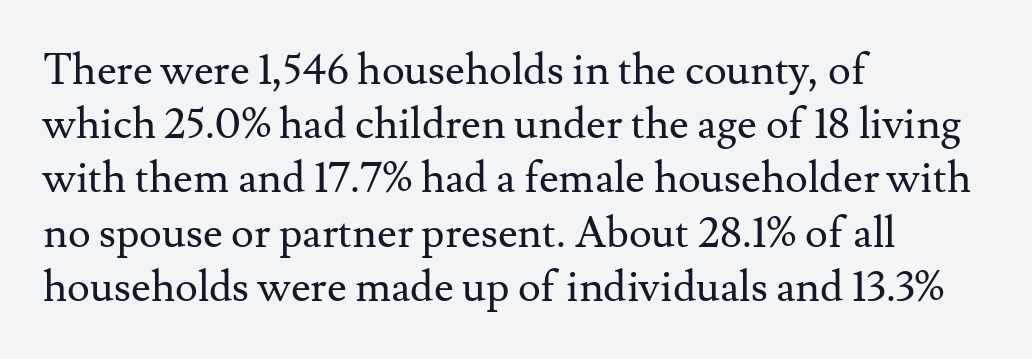
{"serif": "yes", "italic": "no", "bold": "no", "weight": "regular", "width": "normal", "stroke_contrast": "medium", "x_height": "small", "monospaced": "no", "underline": "no", "align": "left", "line_spacing": "normal", "line_spacing_ratio": 1.26, "letter_spacing": "normal", "letter_spacing_em": 0.0, "glyph_px": 43}
